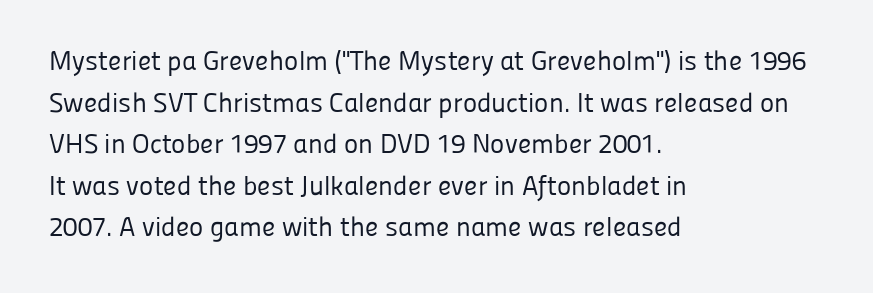
This sample uses an upright cut, with every glyph sitting square on the baseline. Lines of text with bare space underneath. The setting favours the left margin, as ordinary paragraphs usually do. Leading: standard. The typesetting does not lean heavy: it is not bold. You could call the tracking neutral — neither tight nor loose.
